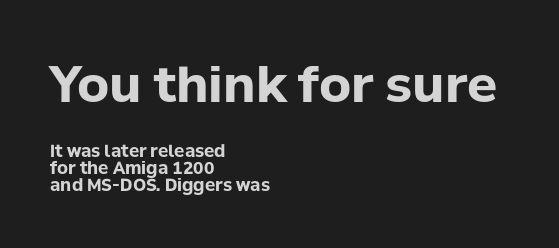
Q: Is the text bold? A: Yes.
Q: Is the text italic (slanted)? A: No, it is upright.
Q: Is the typeface a serif or a sans-serif typeface? A: Sans-serif.
Q: Is the text underlined? A: No.
Q: How is the paragraph aligned? A: Left-aligned.
Q: Is the spacing between letters normal or unusually wide? A: Normal.
Q: Is the spacing between lines tight, normal or loose? A: Tight.
Q: Which block of text is set in a larger size, the first (top) or the second (bottom)? A: The first (top) one.
Q: Width (condensed, normal, or wide)? A: Normal.
Q: Stroke contrast? A: Low.
Q: x-height? A: Medium.
Q: Monospaced? A: No.
